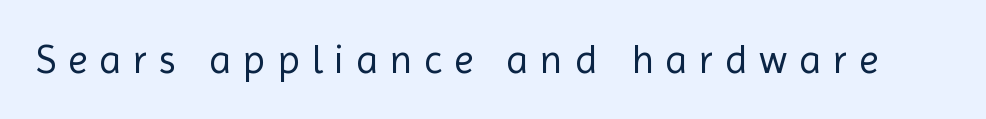
Do the characters align in a grid? No, the font is proportional. The typeface chosen for these lines omits serifs. The font's upright variant was chosen for this text. On a weight scale, this lands at 450 or below. Clear beneath every line of the passage. Compared with typical body copy, the letter spacing here is much looser.
